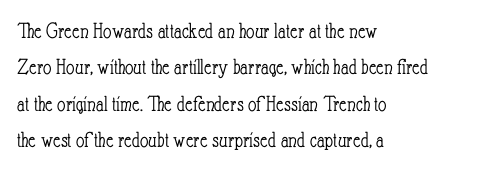
{"italic": "no", "bold": "no", "underline": "no", "align": "left", "line_spacing": "normal", "line_spacing_ratio": 1.58, "letter_spacing": "normal", "letter_spacing_em": 0.0, "glyph_px": 23}
